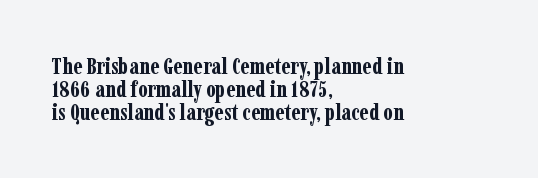
Students, observe: this is what under-led, compact text looks like. Line beginnings align vertically; line endings do not. This rendering features lettering with no underline. You can tell it's not italic because the verticals are truly vertical. Here the glyphs are tracked normally, forming tight word shapes. Weight: bold.
